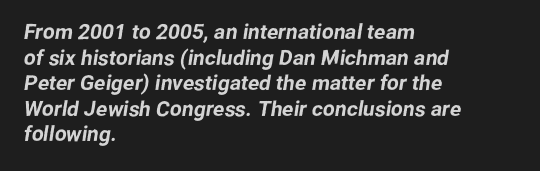
Q: Is the text underlined? A: No.
Q: How is the paragraph aligned? A: Left-aligned.
Q: Is the spacing between letters normal or unusually wide? A: Normal.
